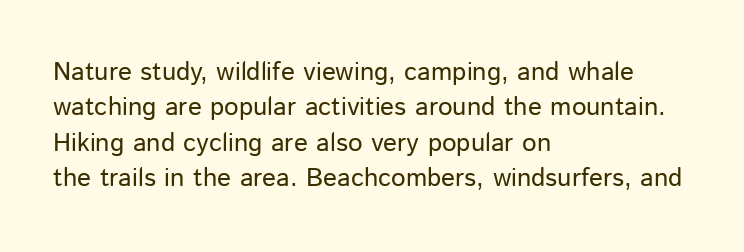
The image shows 26 px text type, upright; set left-aligned, normal line spacing (1.36x), normal letter spacing, not underlined.
